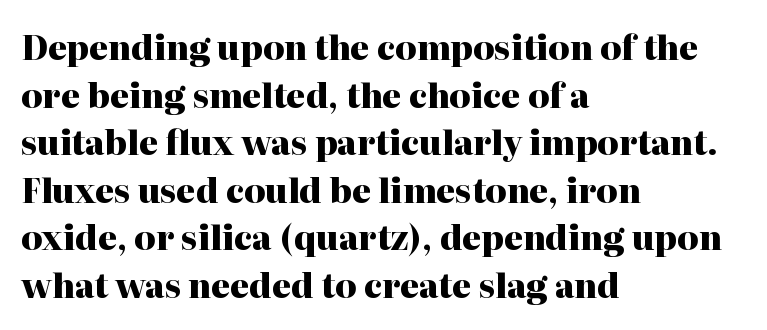
Q: Is the text bold? A: Yes.
Q: Is the text italic (slanted)? A: No, it is upright.
Q: Is the typeface a serif or a sans-serif typeface? A: Serif.
Q: Is the text underlined? A: No.
Q: How is the paragraph aligned? A: Left-aligned.
Q: Is the spacing between letters normal or unusually wide? A: Normal.
Q: Is the spacing between lines tight, normal or loose? A: Normal.
Q: Width (condensed, normal, or wide)? A: Normal.
Q: Stroke contrast? A: High.
Q: x-height? A: Medium.
Q: Monospaced? A: No.
